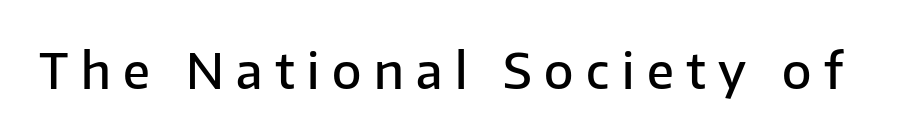
Q: Is the text bold? A: Semi-bold.
Q: Is the text italic (slanted)? A: No, it is upright.
Q: Is the typeface a serif or a sans-serif typeface? A: Sans-serif.
Q: Is the text underlined? A: No.
Q: Is the spacing between letters normal or unusually wide? A: Unusually wide.
Q: Width (condensed, normal, or wide)? A: Normal.
Q: Stroke contrast? A: Low.
Q: x-height? A: Medium.
Q: Monospaced? A: No.
